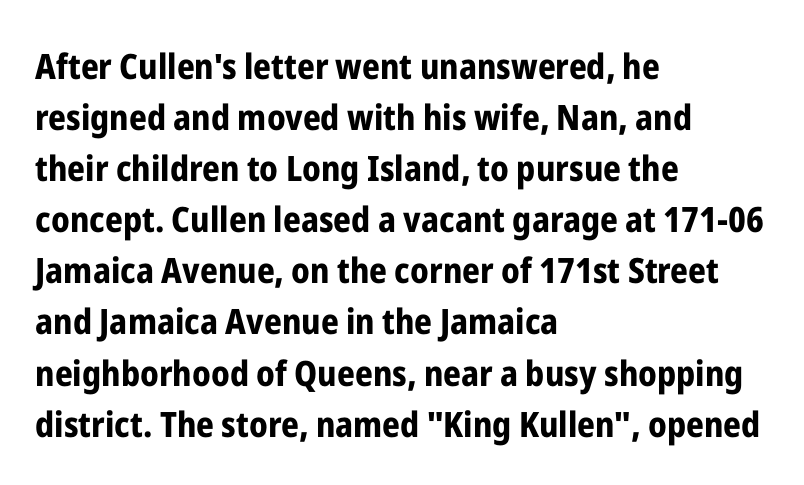
Q: Is the text bold? A: Yes.
Q: Is the text italic (slanted)? A: No, it is upright.
Q: Is the typeface a serif or a sans-serif typeface? A: Sans-serif.
Q: Is the text underlined? A: No.
Q: How is the paragraph aligned? A: Left-aligned.
Q: Is the spacing between letters normal or unusually wide? A: Normal.
Q: Is the spacing between lines tight, normal or loose? A: Normal.
Q: Width (condensed, normal, or wide)? A: Condensed.
Q: Stroke contrast? A: Low.
Q: x-height? A: Medium.
Q: Monospaced? A: No.
